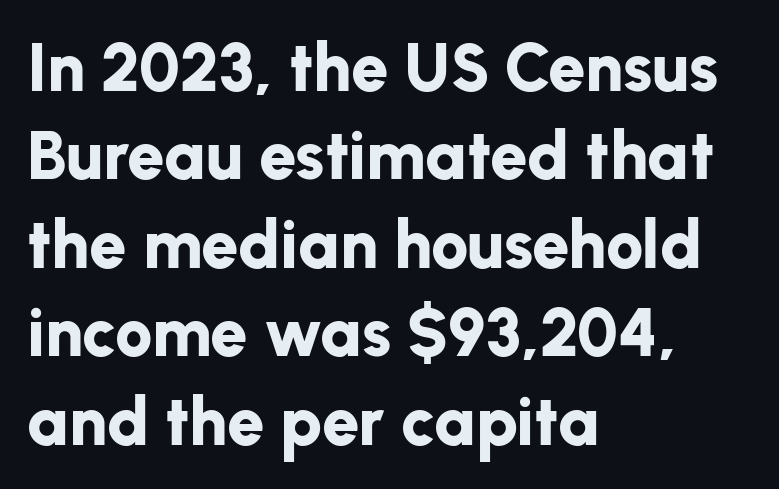
The image shows 67 px bold sans-serif type, upright; set left-aligned, normal line spacing (1.32x), normal letter spacing, not underlined; low stroke contrast and a medium x-height.
